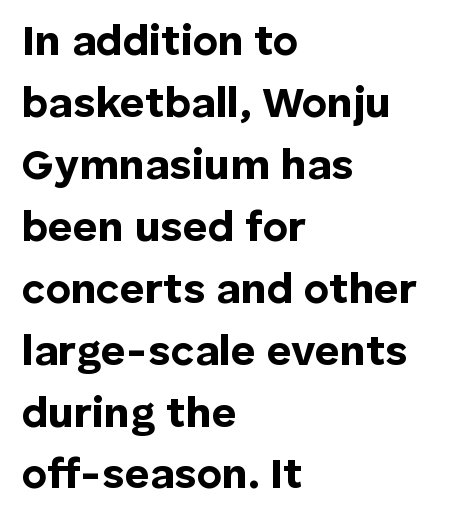
A classic flush-left, rag-right setting is used for this passage. Quick note: underline off. These lines are rendered in a variable-pitch font. Thick stems and heavy bowls — unmistakably bold. Rows of type keep a routine distance in the vertical direction.
